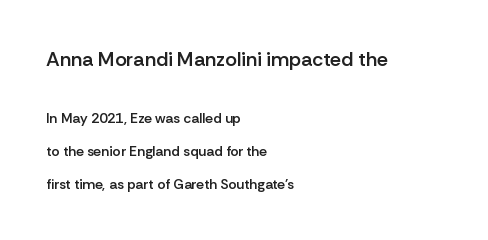
The characters look somewhat weighty, a semibold short of true bold. Bigger letters appear in the top chunk; the bottom chunk is reduced. Unlike italic type, these characters show no tilt at all. Here the glyphs are tracked normally, forming tight word shapes.
